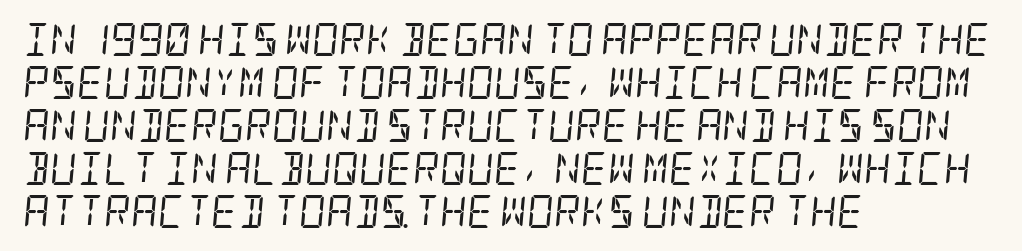
Q: Is the text bold? A: No.
Q: Is the text italic (slanted)? A: Yes, it leans right by about 5 degrees.
Q: Is the typeface a serif or a sans-serif typeface? A: Serif.
Q: Is the text underlined? A: No.
Q: How is the paragraph aligned? A: Left-aligned.
Q: Is the spacing between letters normal or unusually wide? A: Normal.
Q: Is the spacing between lines tight, normal or loose? A: Normal.
Q: Width (condensed, normal, or wide)? A: Condensed.
Q: Stroke contrast? A: Low.
Q: x-height? A: Large.
